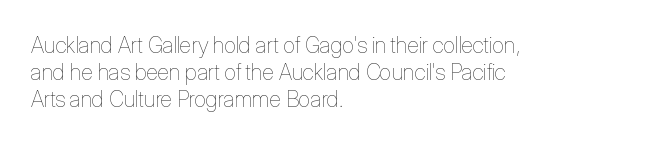
Q: Is the text bold? A: No.
Q: Is the text italic (slanted)? A: No, it is upright.
Q: Is the text underlined? A: No.
Q: How is the paragraph aligned? A: Left-aligned.
Q: Is the spacing between letters normal or unusually wide? A: Normal.
